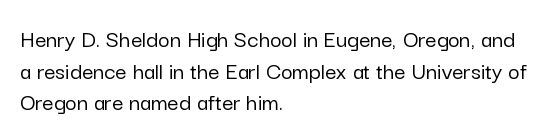
{"italic": "no", "underline": "no", "align": "left", "line_spacing": "normal", "line_spacing_ratio": 1.27, "letter_spacing": "normal", "letter_spacing_em": 0.0, "glyph_px": 25}
